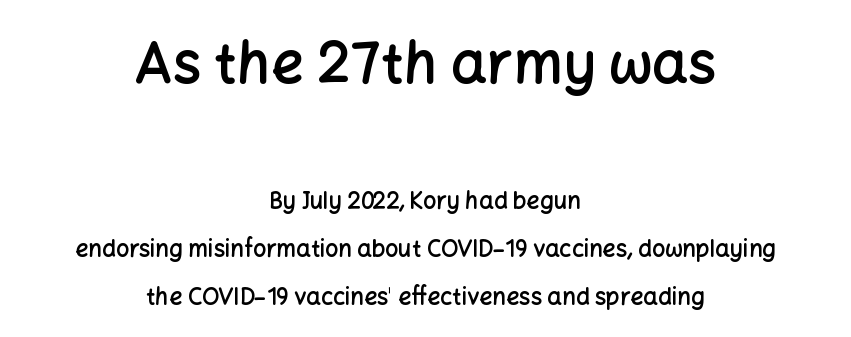
The image shows 57 px semibold sans-serif type, upright; set centered, loose line spacing (2.08x), normal letter spacing, not underlined; the first (top) block is 2.48x larger; low stroke contrast and a medium x-height.
